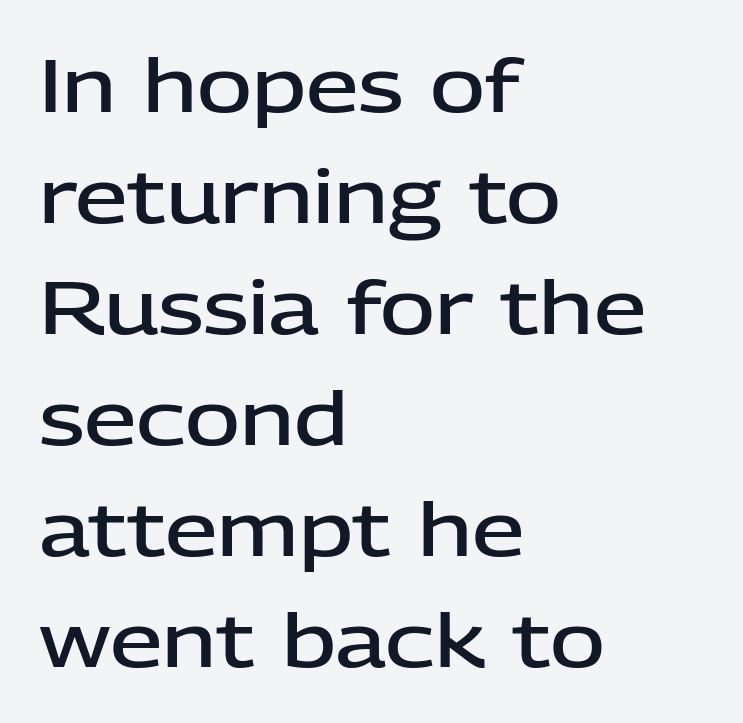
Q: Is the text bold? A: Semi-bold.
Q: Is the text italic (slanted)? A: No, it is upright.
Q: Is the typeface a serif or a sans-serif typeface? A: Sans-serif.
Q: Is the text underlined? A: No.
Q: How is the paragraph aligned? A: Left-aligned.
Q: Is the spacing between letters normal or unusually wide? A: Normal.
Q: Is the spacing between lines tight, normal or loose? A: Normal.
Q: Width (condensed, normal, or wide)? A: Normal.
Q: Stroke contrast? A: Low.
Q: x-height? A: Medium.
Q: Monospaced? A: No.
